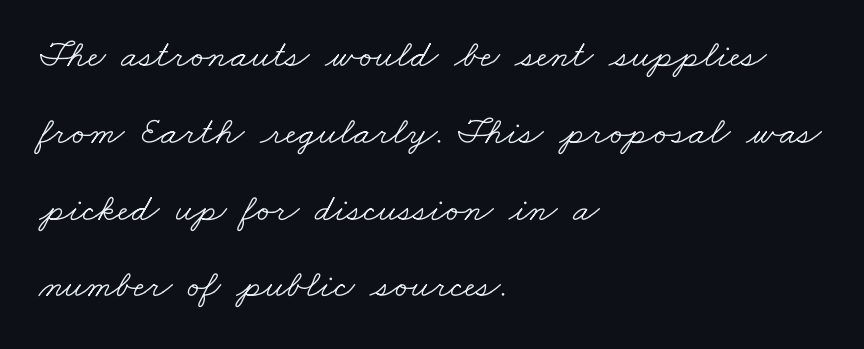
The image shows 39 px light, wide serif type; set left-aligned, loose line spacing (1.97x), normal letter spacing, not underlined; low stroke contrast and a small x-height.
